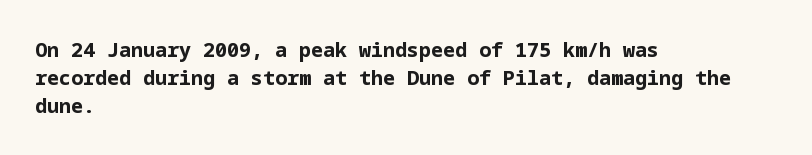
Upright lettering throughout. Each line starts at the same left margin while the right side varies. The passage shown has conventional tracking throughout. The glyphs have the mass of a bold cut. Summary of vertical rhythm: regular, with standard interline spacing. Words float on clear page, feet unadorned.
